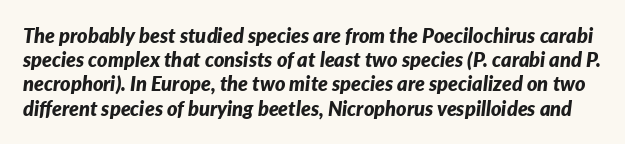
The image shows 20 px bold type, italic (leaning right); set line spacing 1.21x, normal letter spacing, not underlined.
